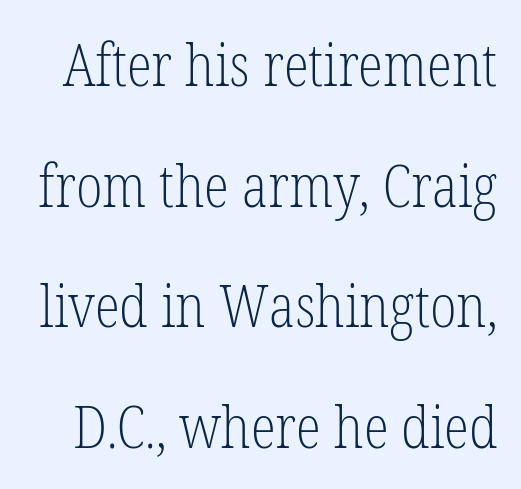
Q: Is the text bold? A: No.
Q: Is the text italic (slanted)? A: No, it is upright.
Q: Is the typeface a serif or a sans-serif typeface? A: Serif.
Q: Is the text underlined? A: No.
Q: Is the spacing between letters normal or unusually wide? A: Normal.
Q: Is the spacing between lines tight, normal or loose? A: Loose.
Q: Width (condensed, normal, or wide)? A: Condensed.
Q: Stroke contrast? A: Low.
Q: x-height? A: Medium.
Q: Monospaced? A: No.
